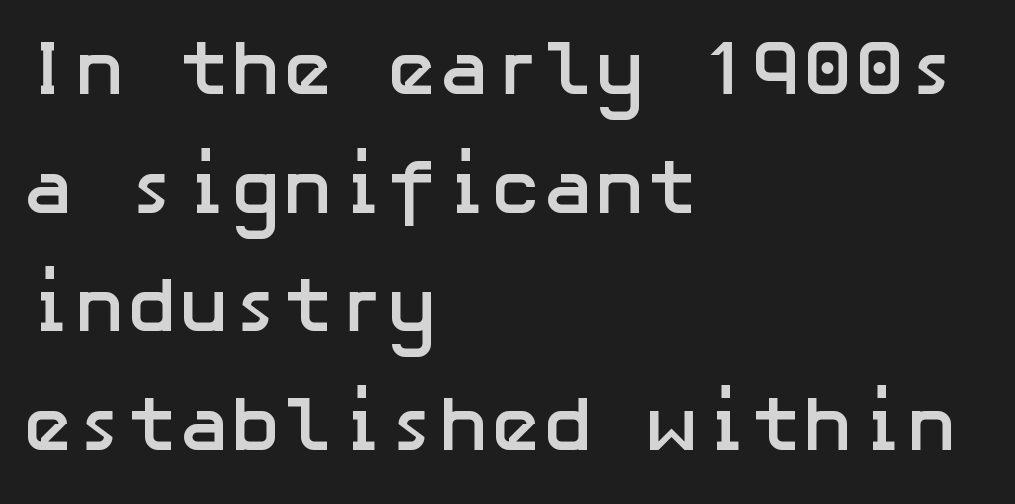
The image shows 78 px semibold sans-serif type, upright; set left-aligned, normal line spacing (1.52x), normal letter spacing, not underlined; low stroke contrast and a medium x-height.
